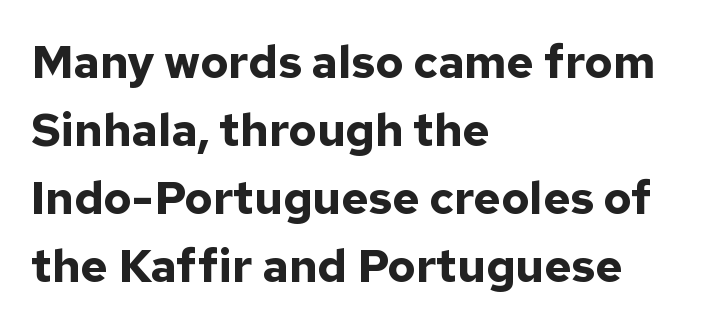
Each line starts at the same left margin while the right side varies. Do the characters align in a grid? No, the font is proportional. Stroke thickness is high; the sample reads as a true bold. You could call the tracking neutral — neither tight nor loose.
